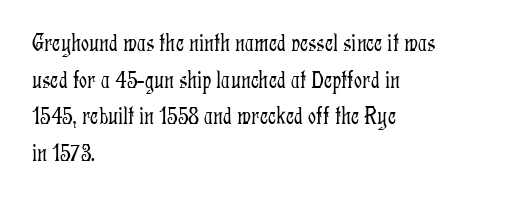
Weight: in the light-to-regular range. In CSS terms this would be text-align: left. The letters stand straight up with perfectly vertical stems. Each new line begins a customary step beneath the previous one. Characters follow at the spacing the type designer built in.
